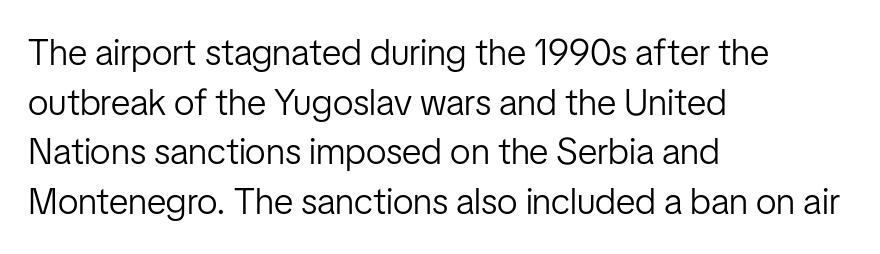
Q: Is the text bold? A: No.
Q: Is the text italic (slanted)? A: No, it is upright.
Q: Is the typeface a serif or a sans-serif typeface? A: Sans-serif.
Q: Is the text underlined? A: No.
Q: How is the paragraph aligned? A: Left-aligned.
Q: Is the spacing between letters normal or unusually wide? A: Normal.
Q: Is the spacing between lines tight, normal or loose? A: Normal.
Q: Width (condensed, normal, or wide)? A: Condensed.
Q: Stroke contrast? A: Low.
Q: x-height? A: Medium.
Q: Monospaced? A: No.
